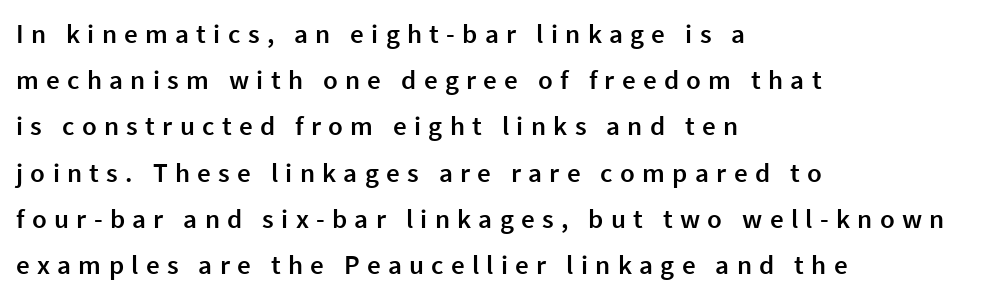
{"italic": "no", "bold": "semi", "underline": "no", "align": "left", "line_spacing_ratio": 1.71, "letter_spacing": "wide", "letter_spacing_em": 0.27, "glyph_px": 27}
